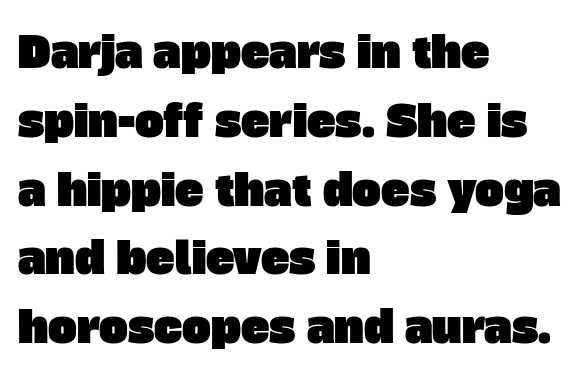
{"serif": "no", "width": "normal", "stroke_contrast": "low", "x_height": "large", "monospaced": "no", "underline": "no", "align": "left", "line_spacing": "normal", "line_spacing_ratio": 1.6, "letter_spacing": "normal", "letter_spacing_em": 0.0, "glyph_px": 43}
